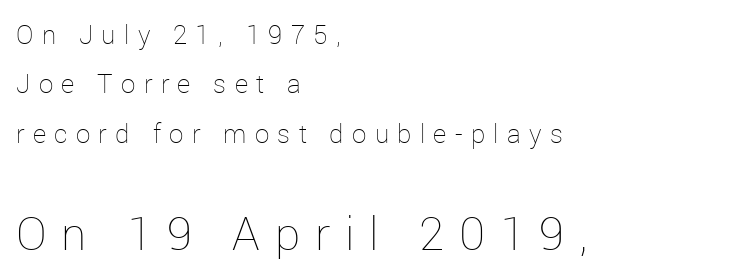
Q: Is the text bold? A: No.
Q: Is the text italic (slanted)? A: No, it is upright.
Q: Is the text underlined? A: No.
Q: How is the paragraph aligned? A: Left-aligned.
Q: Is the spacing between letters normal or unusually wide? A: Unusually wide.
Q: Is the spacing between lines tight, normal or loose? A: Loose.
Q: Which block of text is set in a larger size, the first (top) or the second (bottom)? A: The second (bottom) one.
Q: Width (condensed, normal, or wide)? A: Normal.
Q: Stroke contrast? A: Low.
Q: x-height? A: Medium.
Q: Monospaced? A: No.
